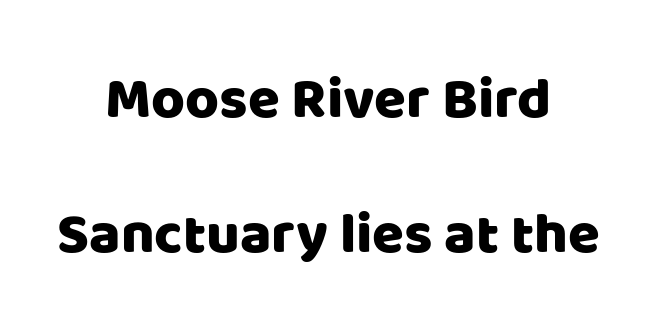
{"serif": "no", "italic": "no", "width": "normal", "stroke_contrast": "low", "x_height": "large", "monospaced": "no", "underline": "no", "align": "center", "line_spacing": "loose", "line_spacing_ratio": 2.32, "letter_spacing": "normal", "letter_spacing_em": 0.0, "glyph_px": 58}
